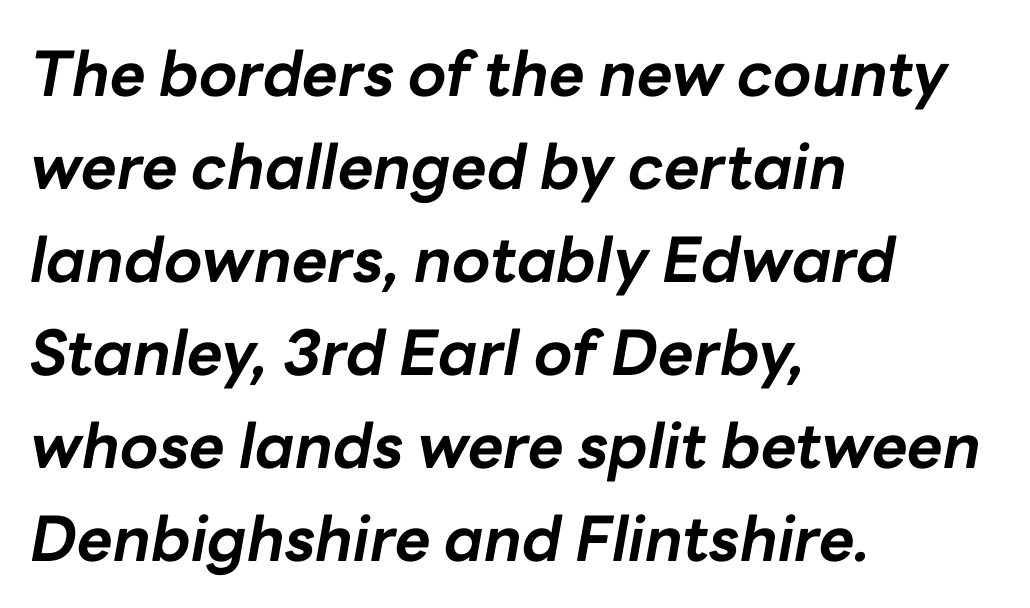
{"italic": "yes", "lean": "right", "slant_degrees": 10, "bold": "yes", "weight": "bold", "width": "normal", "stroke_contrast": "low", "x_height": "medium", "monospaced": "no", "underline": "no", "align": "left", "line_spacing": "normal", "line_spacing_ratio": 1.5, "letter_spacing": "normal", "letter_spacing_em": 0.0, "glyph_px": 62}
